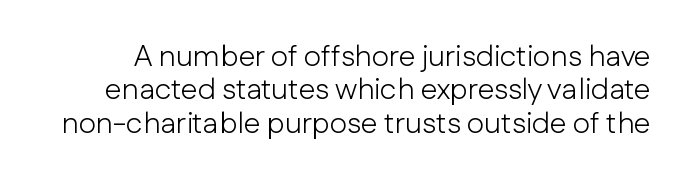
The letters advance in unequal steps, a hallmark of proportional type. The typeface chosen for these lines omits serifs. The rendering uses a small line-height, squeezing the rows. A light-to-regular cut is what we see here. Each word holds together tightly as a unit, with standard inter-letter gaps.
